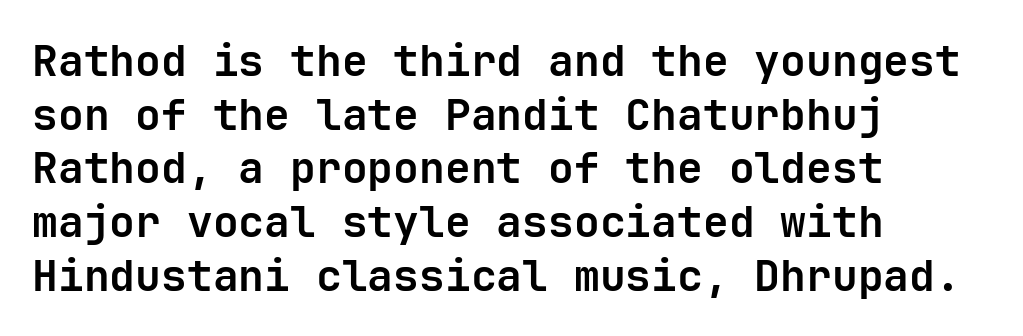
Q: Is the text bold? A: Yes.
Q: Is the text italic (slanted)? A: No, it is upright.
Q: Is the typeface a serif or a sans-serif typeface? A: Sans-serif.
Q: Is the text underlined? A: No.
Q: How is the paragraph aligned? A: Left-aligned.
Q: Is the spacing between letters normal or unusually wide? A: Normal.
Q: Is the spacing between lines tight, normal or loose? A: Normal.
Q: Width (condensed, normal, or wide)? A: Normal.
Q: Stroke contrast? A: Low.
Q: x-height? A: Medium.
Q: Monospaced? A: Yes.
